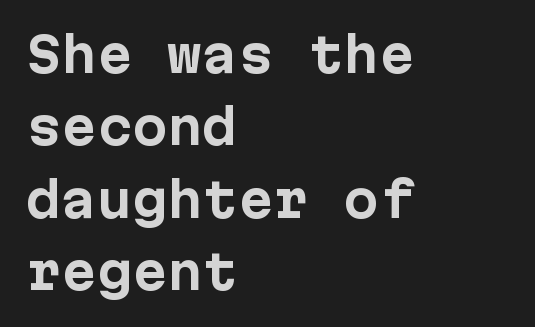
Q: Is the text bold? A: Yes.
Q: Is the text italic (slanted)? A: No, it is upright.
Q: Is the typeface a serif or a sans-serif typeface? A: Sans-serif.
Q: Is the text underlined? A: No.
Q: How is the paragraph aligned? A: Left-aligned.
Q: Is the spacing between letters normal or unusually wide? A: Normal.
Q: Is the spacing between lines tight, normal or loose? A: Normal.
Q: Width (condensed, normal, or wide)? A: Normal.
Q: Stroke contrast? A: Low.
Q: x-height? A: Medium.
Q: Monospaced? A: Yes.
